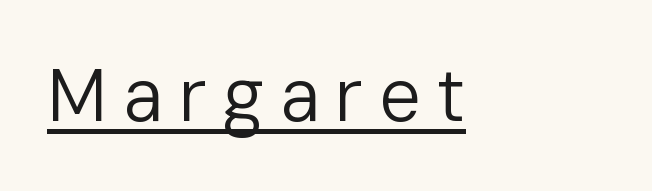
{"serif": "no", "italic": "no", "bold": "no", "weight": "regular", "width": "normal", "stroke_contrast": "low", "x_height": "medium", "monospaced": "no", "underline": "yes", "letter_spacing": "wide", "letter_spacing_em": 0.21, "glyph_px": 74}
